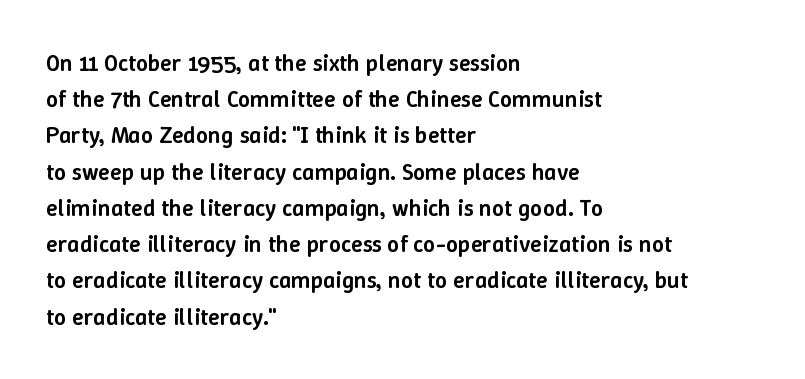
The image shows 24 px text type, upright; set left-aligned, normal line spacing (1.51x), normal letter spacing, not underlined.
